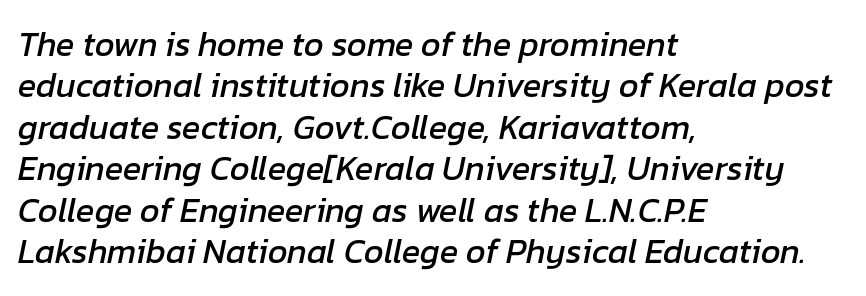
The image shows 34 px text type, italic (leaning right); set left-aligned, line spacing 1.22x, normal letter spacing, not underlined; low stroke contrast and a medium x-height.
